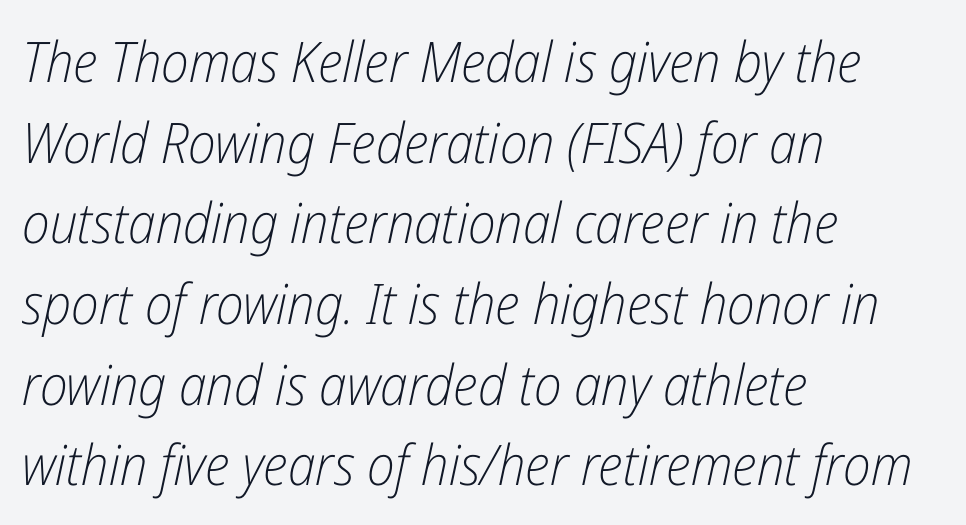
Q: Is the text bold? A: No.
Q: Is the text italic (slanted)? A: Yes, it leans right by about 12 degrees.
Q: Is the text underlined? A: No.
Q: How is the paragraph aligned? A: Left-aligned.
Q: Is the spacing between letters normal or unusually wide? A: Normal.
Q: Is the spacing between lines tight, normal or loose? A: Normal.
Q: Width (condensed, normal, or wide)? A: Condensed.
Q: Stroke contrast? A: Low.
Q: x-height? A: Medium.
Q: Monospaced? A: No.
